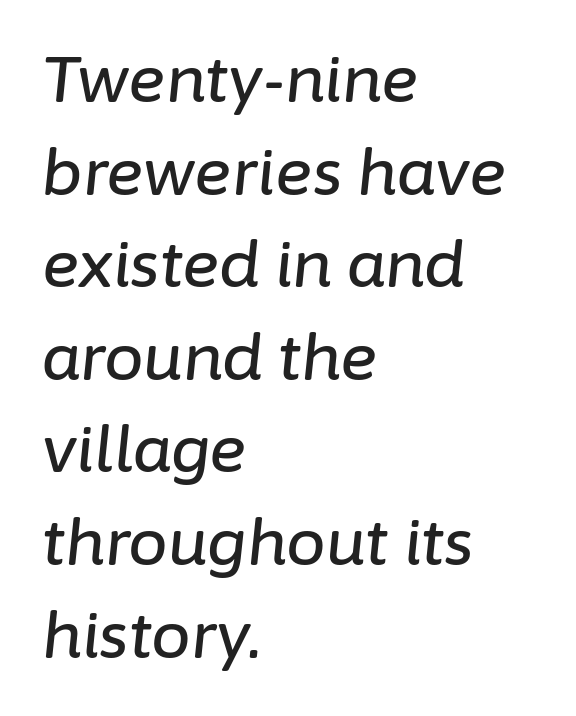
The image shows 63 px text type, italic (leaning right); set left-aligned, normal line spacing (1.47x), normal letter spacing, not underlined; low stroke contrast and a medium x-height.
